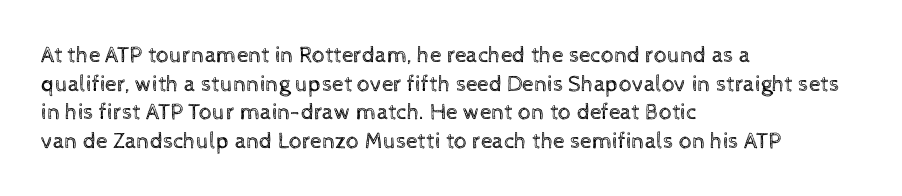
{"italic": "no", "bold": "no", "underline": "no", "align": "left", "line_spacing_ratio": 1.24, "letter_spacing": "normal", "letter_spacing_em": 0.0, "glyph_px": 23}
